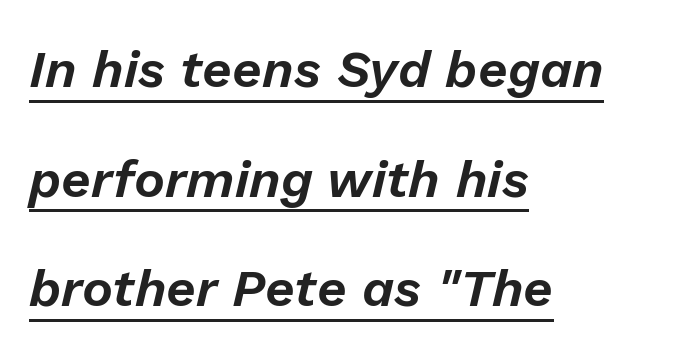
Leading: increased. Decoration check: the copy is underlined. A typesetter would call this zero additional tracking. Spacing verdict: proportional, widths tailored to each character.
